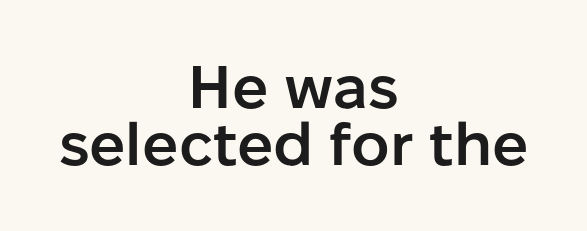
The passage shown is typed in a proportional face where columns would drift. The text was rendered using a sans face with plain stroke endings. The rendering uses a small line-height, squeezing the rows. The lettering holds an erect, upright posture throughout. These lines carry some extra weight — a demibold, not a full bold. The zone under the glyphs is completely vacant.
